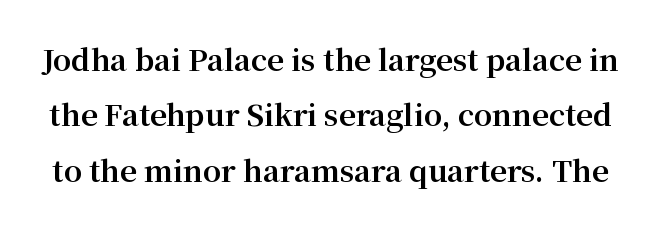
The image shows 29 px bold serif type, upright; set loose line spacing (1.91x), normal letter spacing, not underlined; medium stroke contrast and a medium x-height.
